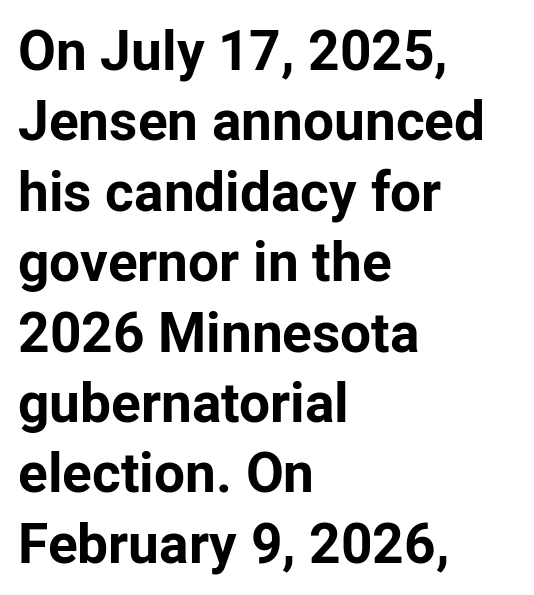
{"serif": "no", "italic": "no", "bold": "yes", "weight": "bold", "width": "normal", "stroke_contrast": "low", "x_height": "medium", "monospaced": "no", "underline": "no", "align": "left", "line_spacing": "normal", "line_spacing_ratio": 1.28, "letter_spacing": "normal", "letter_spacing_em": 0.0, "glyph_px": 55}
